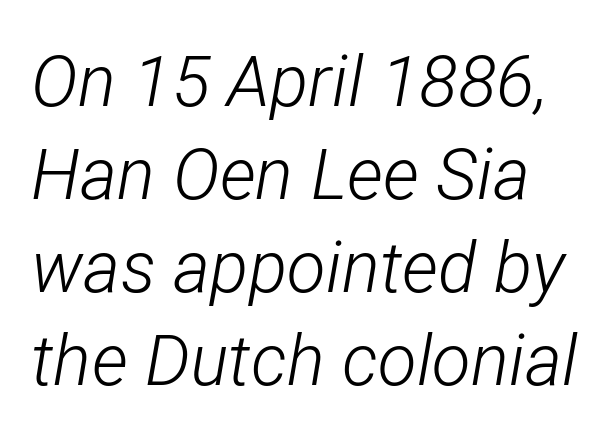
Q: Is the text bold? A: No.
Q: Is the text italic (slanted)? A: Yes, it leans right by about 12 degrees.
Q: Is the text underlined? A: No.
Q: Is the spacing between letters normal or unusually wide? A: Normal.
Q: Is the spacing between lines tight, normal or loose? A: Normal.
Q: Width (condensed, normal, or wide)? A: Condensed.
Q: Stroke contrast? A: Low.
Q: x-height? A: Medium.
Q: Monospaced? A: No.
